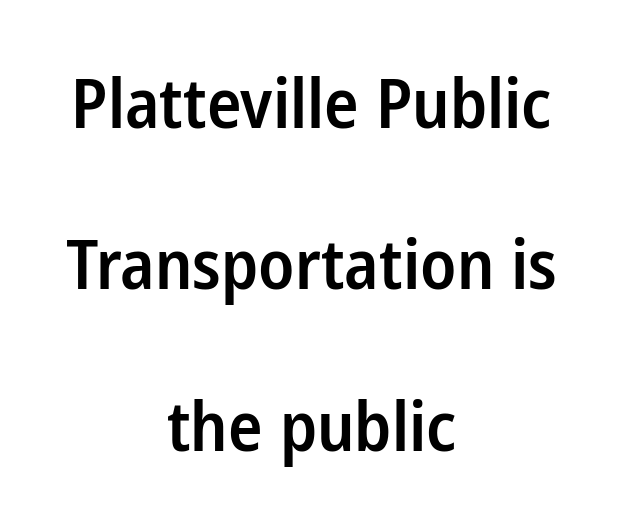
A fair bit of extra ink — the face is semibold, not bold. The face used here is proportionally spaced, like ordinary book or web type. Quick note: underline off. I'd call this a sans setting — the letters go barefoot. The lines in this sample share a center point and differ in where they start and stop. Nobody touched the tracking dial on this one.
